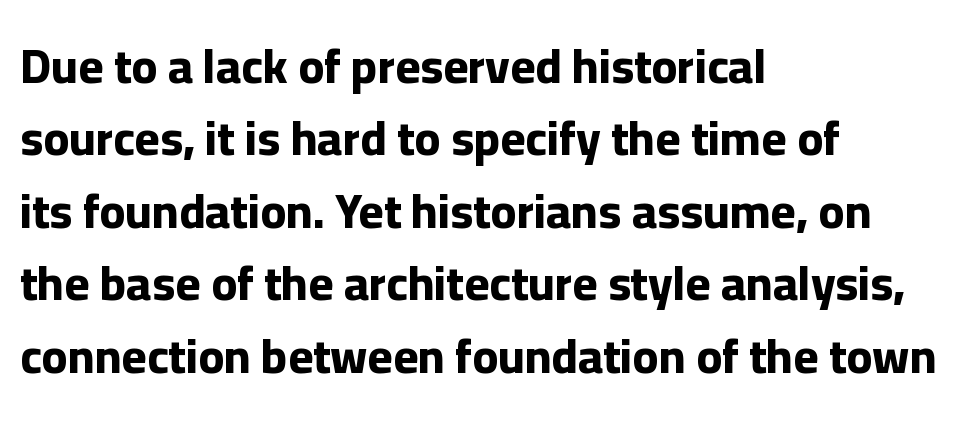
Q: Is the text bold? A: Yes.
Q: Is the text italic (slanted)? A: No, it is upright.
Q: Is the typeface a serif or a sans-serif typeface? A: Sans-serif.
Q: Is the text underlined? A: No.
Q: How is the paragraph aligned? A: Left-aligned.
Q: Is the spacing between letters normal or unusually wide? A: Normal.
Q: Is the spacing between lines tight, normal or loose? A: Normal.
Q: Width (condensed, normal, or wide)? A: Normal.
Q: Stroke contrast? A: Low.
Q: x-height? A: Medium.
Q: Monospaced? A: No.
